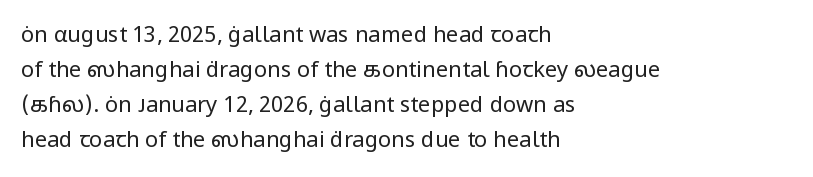
Every stem runs plumb, perpendicular to the baseline. Ink coverage per letter is moderate at most. Does extra space separate the letters? No, they use regular spacing. Line starts are locked; line ends wander. If you measured baseline to baseline, you'd find a middling distance.
